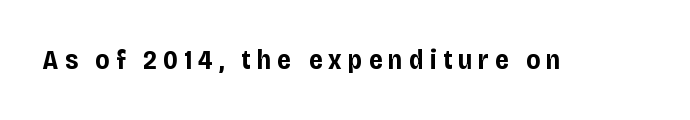
Q: Is the text bold? A: Yes.
Q: Is the text italic (slanted)? A: No, it is upright.
Q: Is the text underlined? A: No.
Q: Is the spacing between letters normal or unusually wide? A: Unusually wide.
